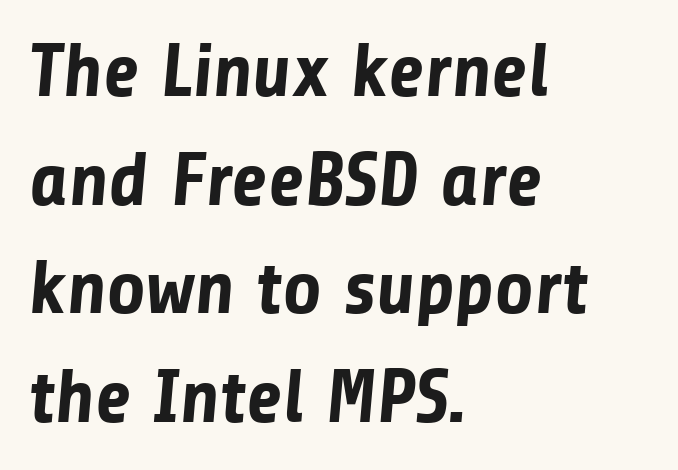
{"serif": "no", "bold": "yes", "weight": "bold", "width": "normal", "stroke_contrast": "low", "x_height": "medium", "monospaced": "no", "underline": "no", "align": "left", "line_spacing": "normal", "line_spacing_ratio": 1.43, "letter_spacing": "normal", "letter_spacing_em": 0.0, "glyph_px": 76}
